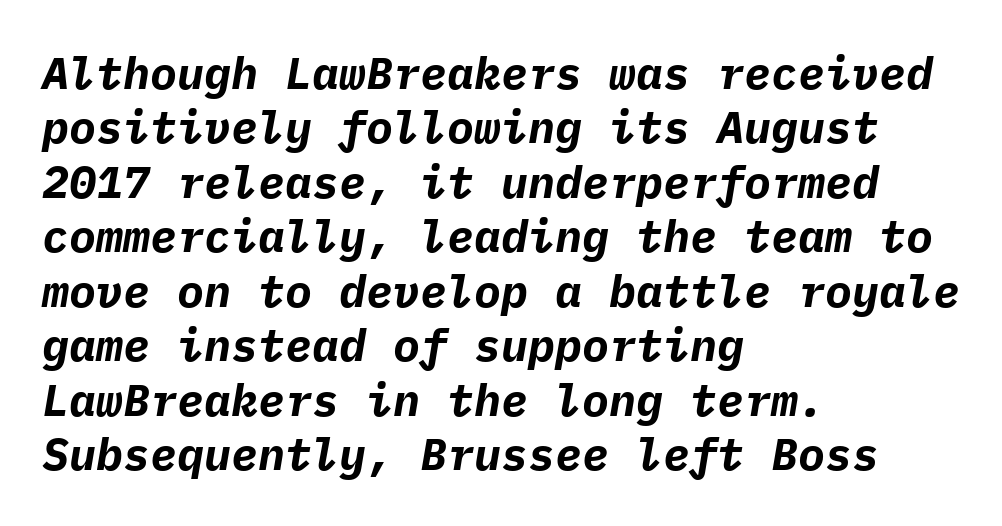
The image shows 45 px bold type, italic (leaning right), monospaced; set left-aligned, line spacing 1.21x, normal letter spacing, not underlined; low stroke contrast and a medium x-height.
